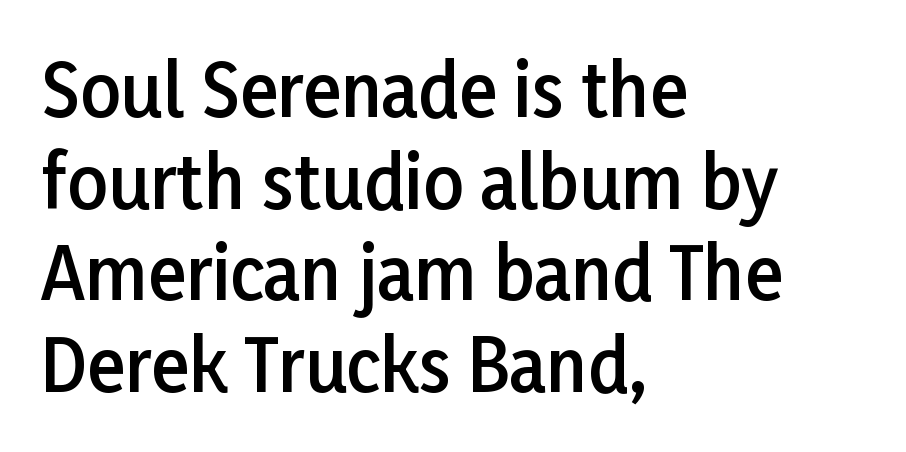
The letters are semibold — heavier than regular but short of a full bold. Do the characters align in a grid? No, the font is proportional. No italicization has been applied; the sample stays upright. Note: no serifs on the glyphs. Caption: multi-line text, flush left, ragged right. Check under the words: just untouched page.
